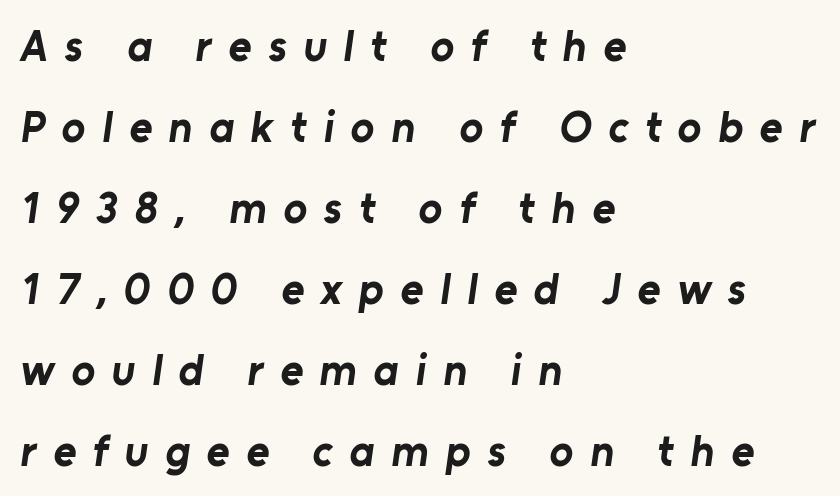
{"serif": "no", "bold": "yes", "weight": "bold", "width": "normal", "stroke_contrast": "low", "x_height": "medium", "monospaced": "no", "underline": "no", "align": "left", "line_spacing_ratio": 1.84, "letter_spacing": "wide", "letter_spacing_em": 0.38, "glyph_px": 44}
